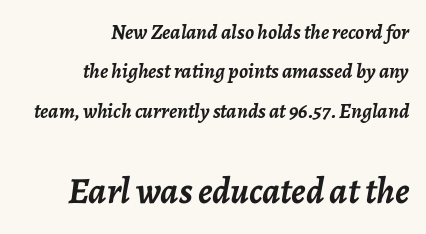
The following chunk of copy outweighs the initial chunk in type size. This rendering uses right alignment, leaving the left contour irregular. Check under the words: just untouched page. When letters slant like this, we call the style italic.
